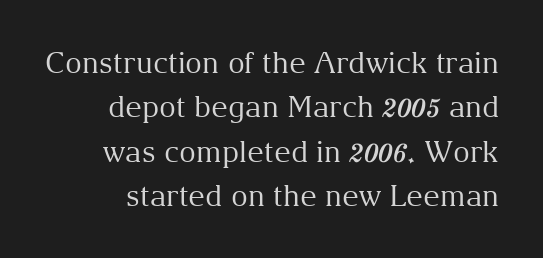
The image shows 29 px regular-weight serif type, upright; set normal line spacing (1.53x), normal letter spacing, not underlined; medium stroke contrast and a medium x-height.
